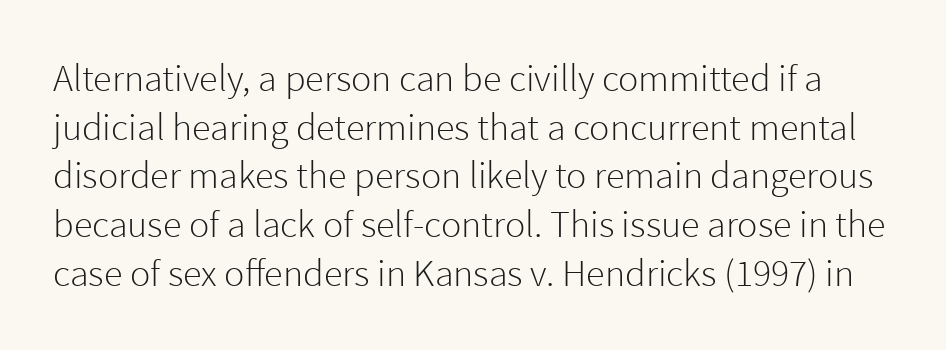
The image shows 38 px light sans-serif type, upright; set normal line spacing (1.28x), normal letter spacing, not underlined; a medium x-height.
